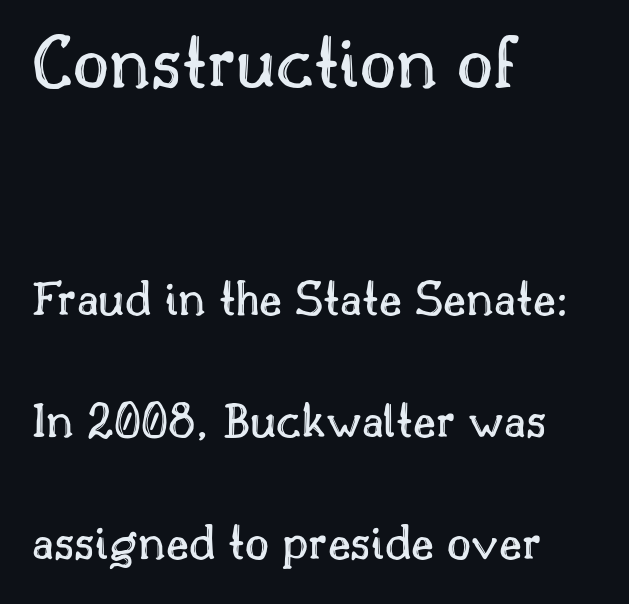
Q: Is the text italic (slanted)? A: No, it is upright.
Q: Is the text underlined? A: No.
Q: How is the paragraph aligned? A: Left-aligned.
Q: Is the spacing between letters normal or unusually wide? A: Normal.
Q: Is the spacing between lines tight, normal or loose? A: Loose.
Q: Which block of text is set in a larger size, the first (top) or the second (bottom)? A: The first (top) one.
Q: Width (condensed, normal, or wide)? A: Normal.
Q: x-height? A: Small.
Q: Monospaced? A: No.
